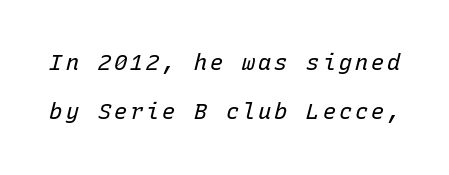
{"italic": "yes", "lean": "right", "slant_degrees": 15, "bold": "no", "underline": "no", "line_spacing": "loose", "line_spacing_ratio": 2.25, "glyph_px": 22}
